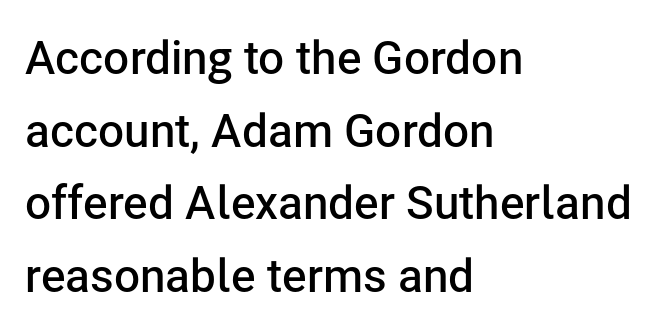
The axis of the letterforms is exactly vertical. The face used here is proportionally spaced, like ordinary book or web type. Does the weight exceed regular? Yes, but only to semibold. The lines sit at an ordinary, default distance from one another. The letters carry no serifs — their stems end cleanly without finishing strokes. Typeset ragged right — the left edge is the straight one.
